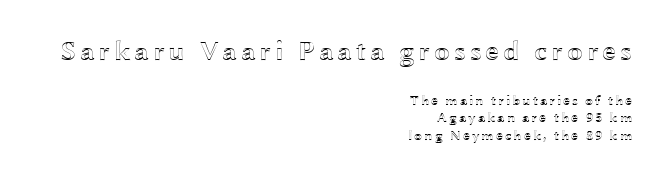
Vertical strokes here are truly vertical. Check the space under the baseline: it is left empty. The ragged edge is on the left, which tells us the setting is flush right. Is this a fixed-width face? No — the glyphs have proportional, varying widths.
